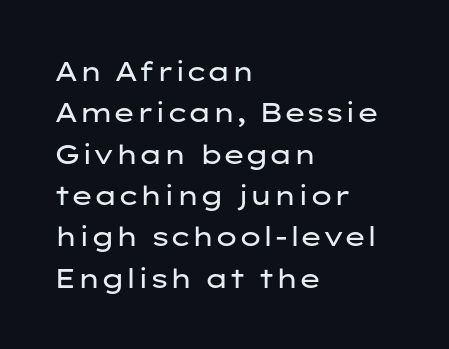
The image shows 27 px text type, upright; set left-aligned, normal line spacing (1.53x), normal letter spacing, not underlined.
